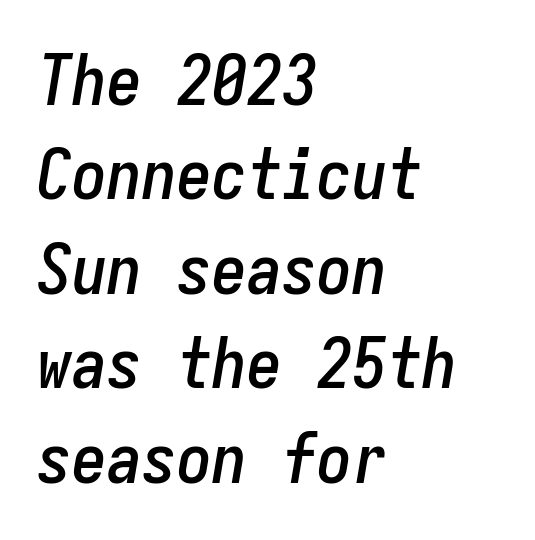
Nobody touched the tracking dial on this one. The passage is arranged the way most books set body copy — flush left. The vertical gap from one line to the next is medium. Do the characters align in a grid? Yes, the font is monospaced.
